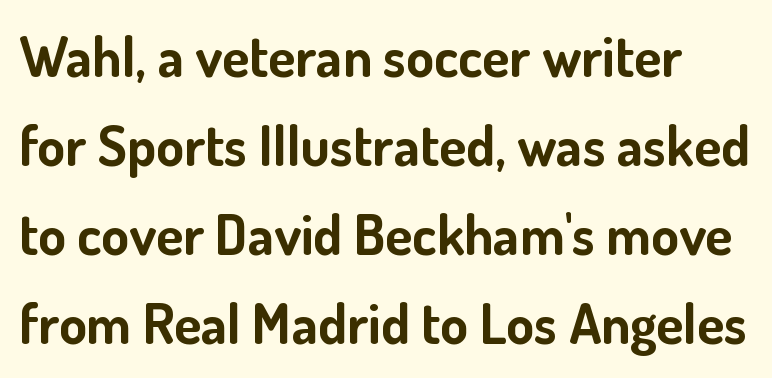
{"serif": "no", "italic": "no", "bold": "yes", "weight": "bold", "width": "normal", "stroke_contrast": "low", "x_height": "small", "monospaced": "no", "underline": "no", "line_spacing": "normal", "line_spacing_ratio": 1.59, "letter_spacing": "normal", "letter_spacing_em": 0.0, "glyph_px": 56}
